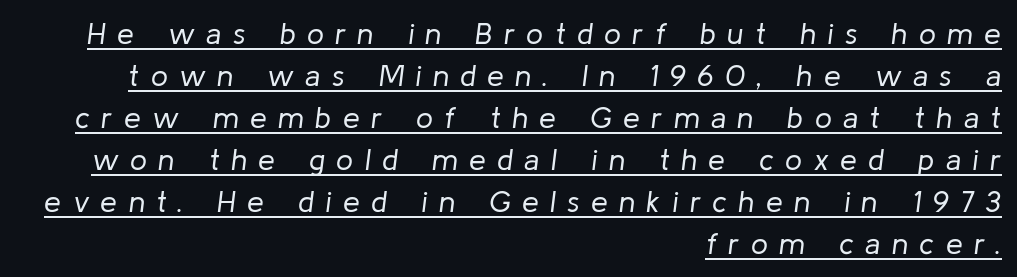
{"italic": "yes", "lean": "right", "slant_degrees": 8, "bold": "no", "weight": "regular", "width": "normal", "stroke_contrast": "low", "x_height": "medium", "monospaced": "no", "underline": "yes", "align": "right", "line_spacing": "normal", "line_spacing_ratio": 1.4, "letter_spacing": "wide", "letter_spacing_em": 0.38, "glyph_px": 30}
